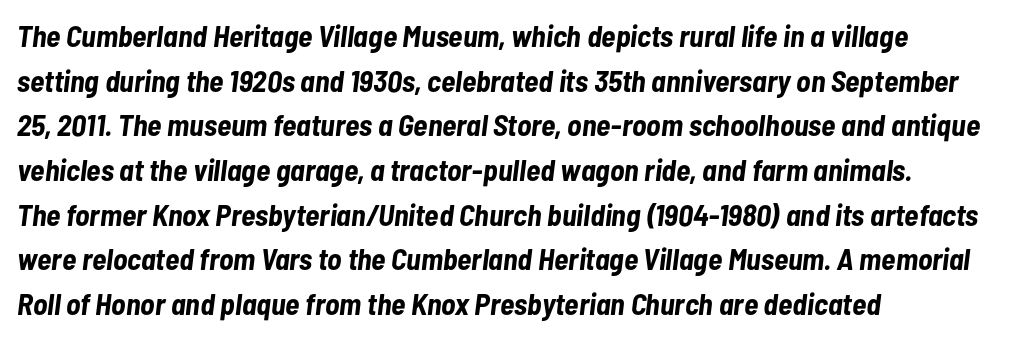
Check the space under the baseline: it is left empty. Line starts are locked; line ends wander. Is this a fixed-width face? No — the glyphs have proportional, varying widths. What's the leading like? Ordinary, nothing unusual. Observe the ordinary spacing: letters are neighbours, not strangers. The rendering applies a slant to the glyphs.
